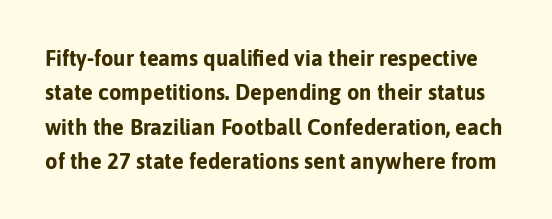
Students, note that the glyphs here touch the page at normal intervals. Strong, thick strokes mark this as bold type. Ascenders rise straight up at ninety degrees. A typesetter would call this leading conventional body-copy spacing. The foot of each line stays bare and open.
